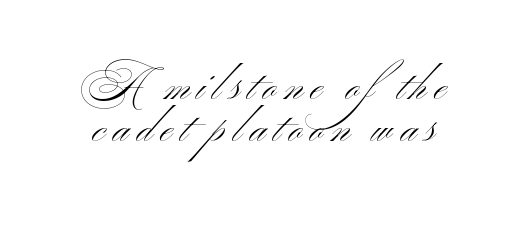
Q: Is the text bold? A: No.
Q: Is the text italic (slanted)? A: Yes.
Q: Is the typeface a serif or a sans-serif typeface? A: Sans-serif.
Q: Is the text underlined? A: No.
Q: Is the spacing between lines tight, normal or loose? A: Tight.
Q: Width (condensed, normal, or wide)? A: Wide.
Q: Stroke contrast? A: Medium.
Q: x-height? A: Small.
Q: Monospaced? A: No.
